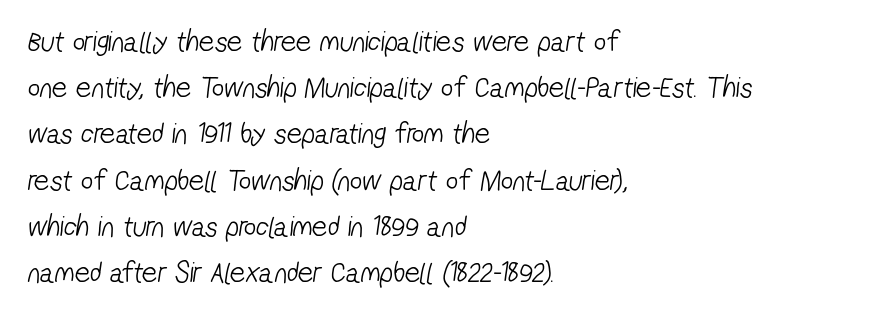
The image shows 30 px light, condensed sans-serif type; set left-aligned, normal line spacing (1.54x), normal letter spacing, not underlined; low stroke contrast and a medium x-height.
